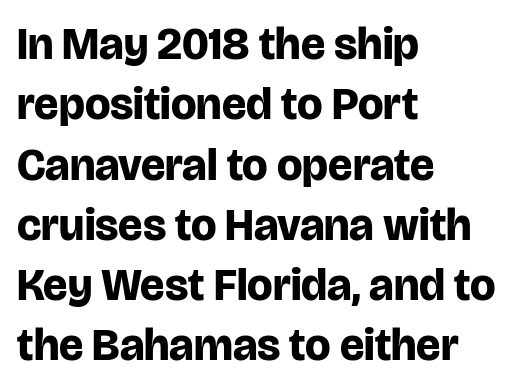
Q: Is the text bold? A: Yes.
Q: Is the text italic (slanted)? A: No, it is upright.
Q: Is the typeface a serif or a sans-serif typeface? A: Sans-serif.
Q: Is the text underlined? A: No.
Q: How is the paragraph aligned? A: Left-aligned.
Q: Is the spacing between letters normal or unusually wide? A: Normal.
Q: Is the spacing between lines tight, normal or loose? A: Normal.
Q: Width (condensed, normal, or wide)? A: Normal.
Q: Stroke contrast? A: Low.
Q: x-height? A: Large.
Q: Monospaced? A: No.
